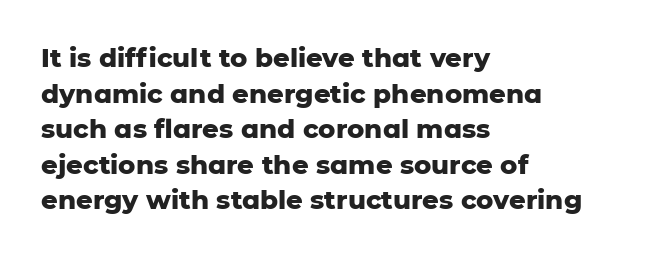
{"italic": "no", "bold": "yes", "underline": "no", "align": "left", "line_spacing": "normal", "line_spacing_ratio": 1.37, "letter_spacing": "normal", "letter_spacing_em": 0.0, "glyph_px": 26}
